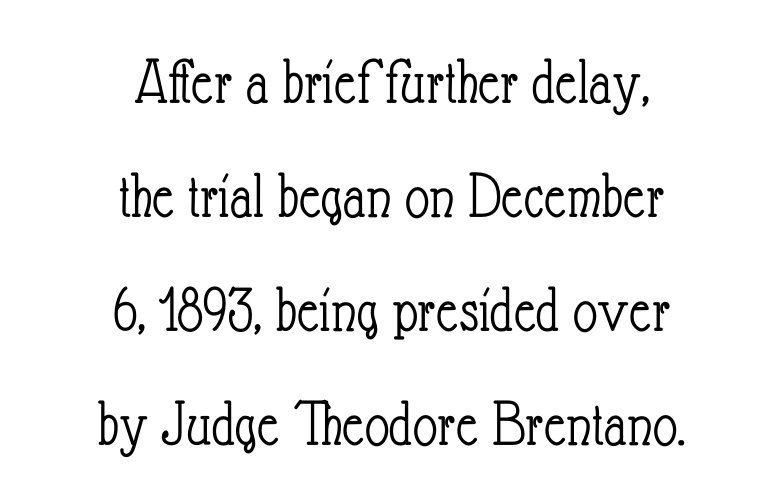
{"italic": "no", "bold": "no", "weight": "light", "width": "condensed", "stroke_contrast": "low", "x_height": "small", "monospaced": "no", "underline": "no", "align": "center", "line_spacing": "normal", "line_spacing_ratio": 1.7, "letter_spacing": "normal", "letter_spacing_em": 0.0, "glyph_px": 67}
